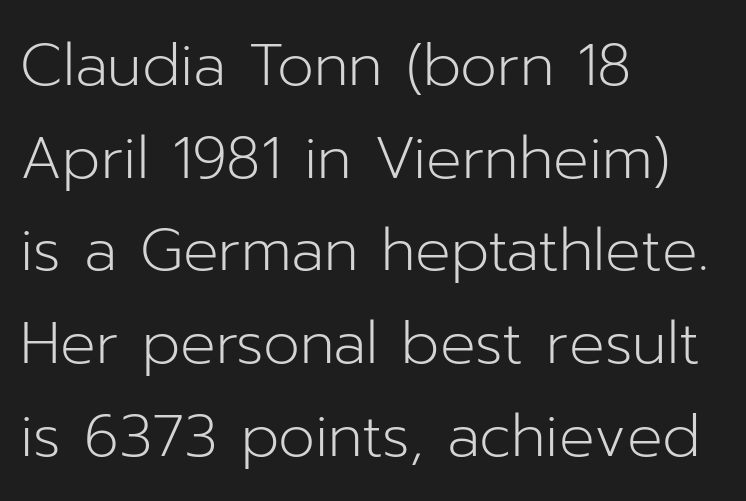
Q: Is the text bold? A: No.
Q: Is the text italic (slanted)? A: No, it is upright.
Q: Is the typeface a serif or a sans-serif typeface? A: Sans-serif.
Q: Is the text underlined? A: No.
Q: How is the paragraph aligned? A: Left-aligned.
Q: Is the spacing between letters normal or unusually wide? A: Normal.
Q: Is the spacing between lines tight, normal or loose? A: Normal.
Q: Width (condensed, normal, or wide)? A: Normal.
Q: Stroke contrast? A: Low.
Q: x-height? A: Medium.
Q: Monospaced? A: No.
